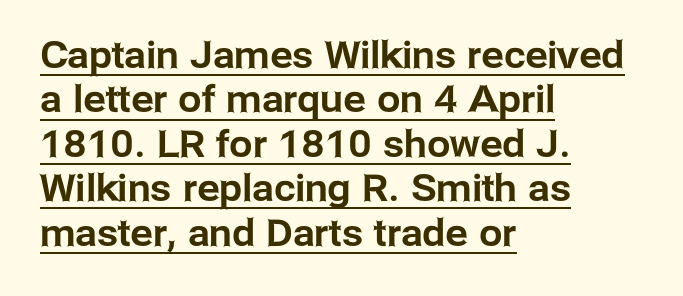
The image shows 37 px sans-serif type, upright; set left-aligned, line spacing 1.2x, normal letter spacing, underlined; low stroke contrast and a medium x-height.
